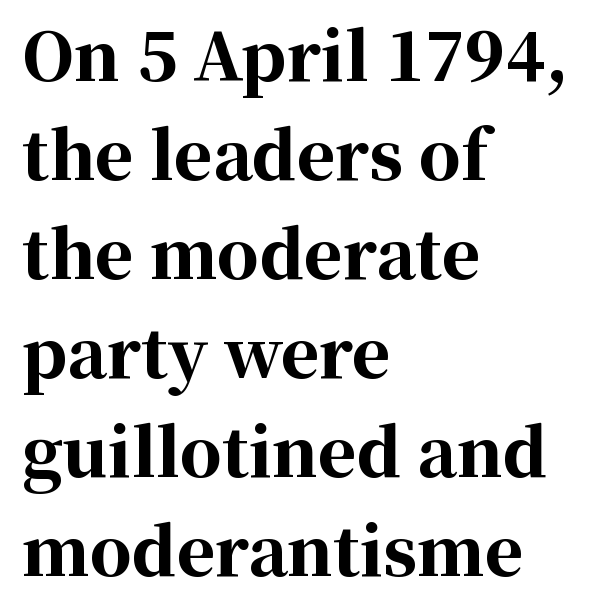
Q: Is the text bold? A: Yes.
Q: Is the text italic (slanted)? A: No, it is upright.
Q: Is the typeface a serif or a sans-serif typeface? A: Serif.
Q: Is the text underlined? A: No.
Q: How is the paragraph aligned? A: Left-aligned.
Q: Is the spacing between letters normal or unusually wide? A: Normal.
Q: Is the spacing between lines tight, normal or loose? A: Normal.
Q: Width (condensed, normal, or wide)? A: Normal.
Q: Stroke contrast? A: High.
Q: x-height? A: Medium.
Q: Monospaced? A: No.
